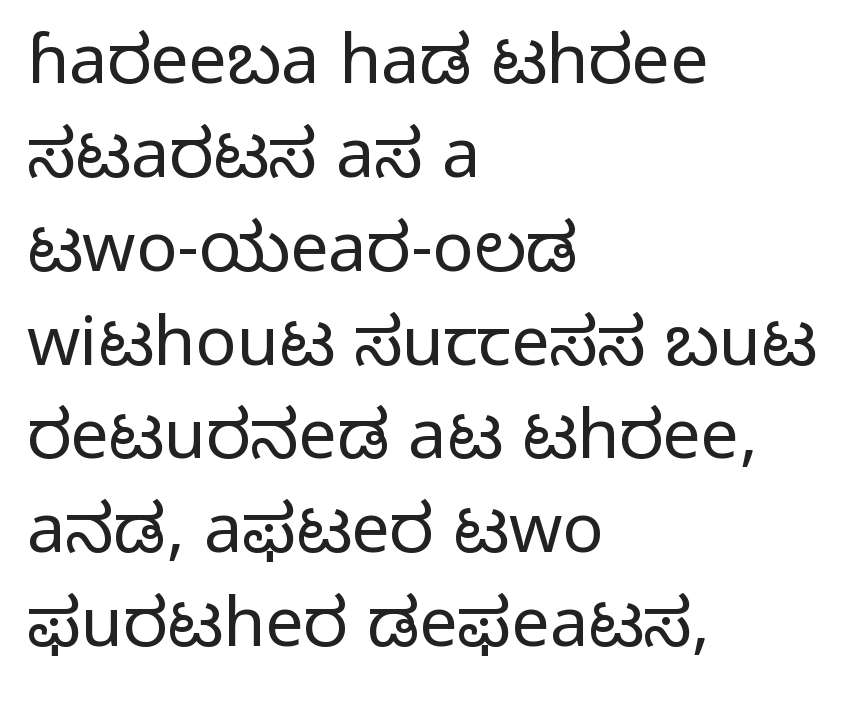
Nobody touched the tracking dial on this one. Letters rest on an invisible, unmarked baseline. The rag falls on the right side of this text block. Whoever set this chose a conventional vertical rhythm.
